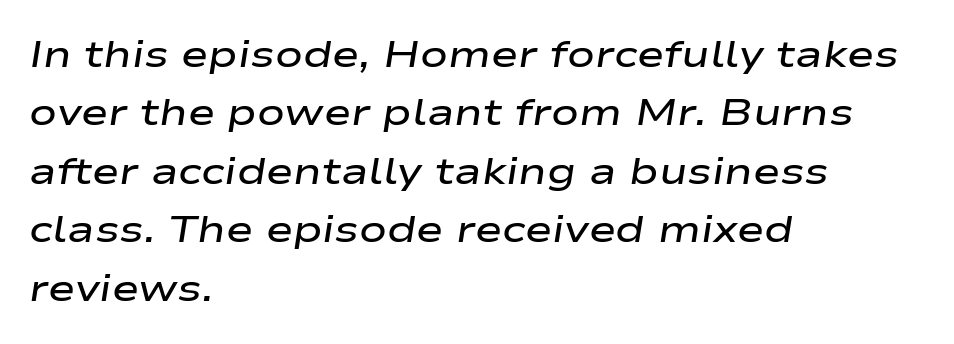
The image shows 37 px semibold, wide type, italic (leaning right); set left-aligned, normal line spacing (1.58x), normal letter spacing, not underlined; low stroke contrast and a medium x-height.
